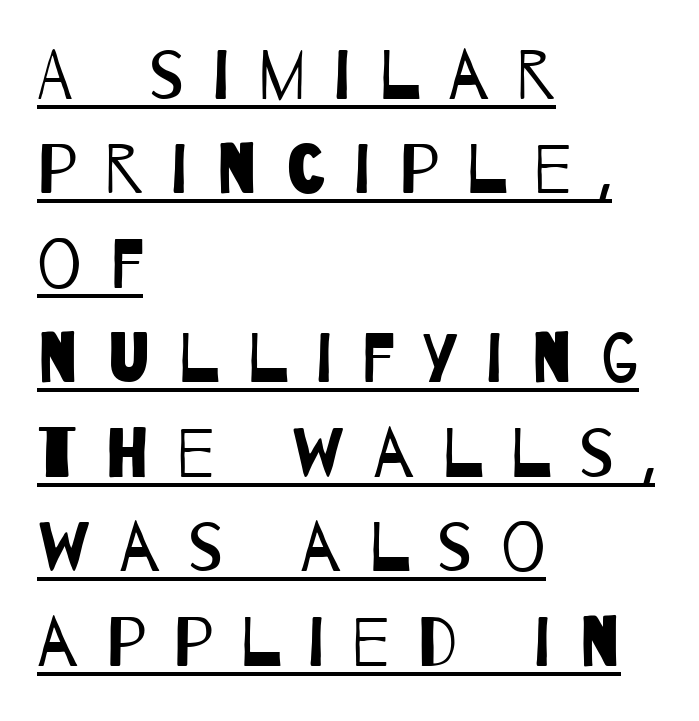
Q: Is the text bold? A: No.
Q: Is the typeface a serif or a sans-serif typeface? A: Sans-serif.
Q: Is the text underlined? A: Yes.
Q: How is the paragraph aligned? A: Left-aligned.
Q: Is the spacing between letters normal or unusually wide? A: Unusually wide.
Q: Is the spacing between lines tight, normal or loose? A: Normal.
Q: Width (condensed, normal, or wide)? A: Condensed.
Q: Stroke contrast? A: Low.
Q: x-height? A: Large.
Q: Monospaced? A: No.
